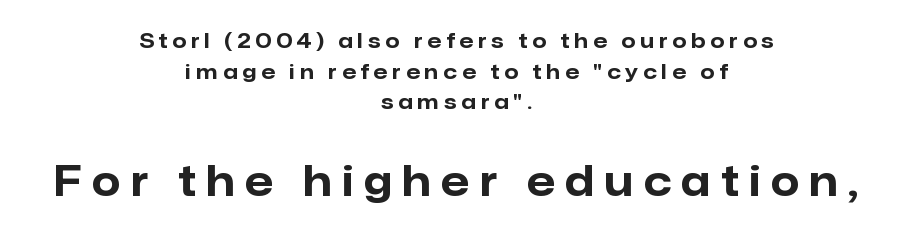
Serifs: no, the terminals of the letterforms are clean. Descenders hang freely into open space. In CSS terms this would be text-align: center. This block has exactly the height ordinary leading produces.
